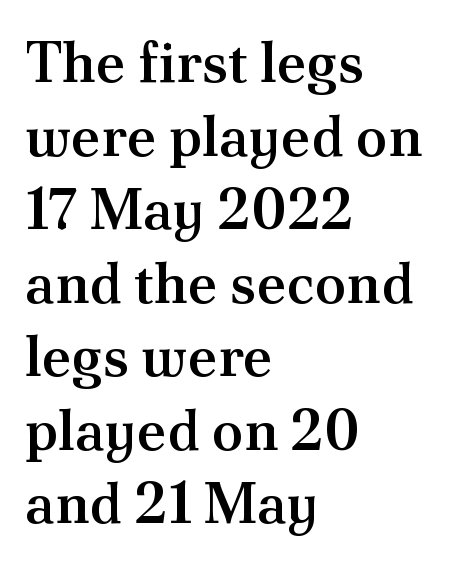
The image shows 57 px semibold serif type, upright; set left-aligned, normal line spacing (1.29x), normal letter spacing, not underlined; medium stroke contrast and a small x-height.
